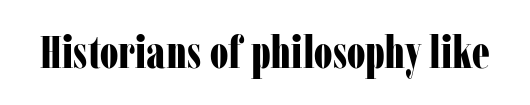
Unlike a clean sans, this face finishes its strokes with serifs. Letter spacing: default. Thick stems and heavy bowls — unmistakably bold. Tall strokes in this sample are plumb rather than angled. A clean baseline with only descenders dipping below it. Note the varied advance widths — an 'i' is clearly narrower than an 'm'.
